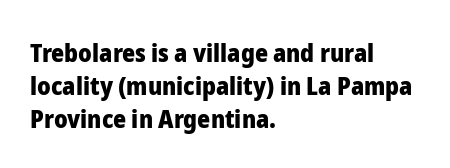
{"italic": "no", "bold": "yes", "underline": "no", "align": "left", "line_spacing": "normal", "line_spacing_ratio": 1.33, "letter_spacing": "normal", "letter_spacing_em": 0.0, "glyph_px": 25}
